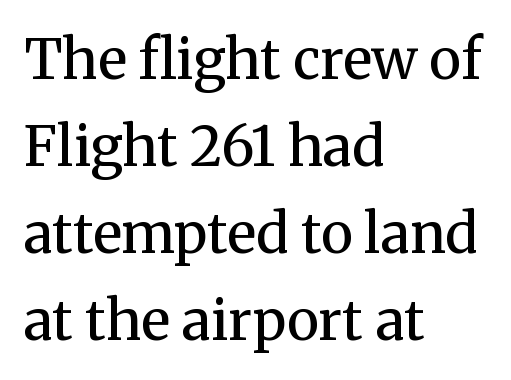
You could call the tracking neutral — neither tight nor loose. No italicization has been applied; the sample stays upright. Where is the straight margin? On the left. Beneath every word, the page is bare. What's the leading like? Ordinary, nothing unusual.
